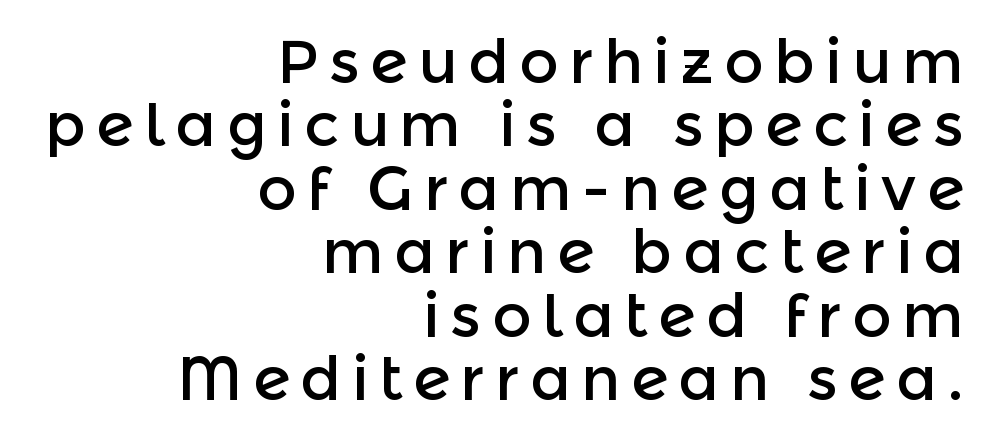
{"serif": "no", "italic": "no", "width": "normal", "x_height": "medium", "monospaced": "no", "underline": "no", "align": "right", "line_spacing": "tight", "line_spacing_ratio": 1.04, "glyph_px": 61}
